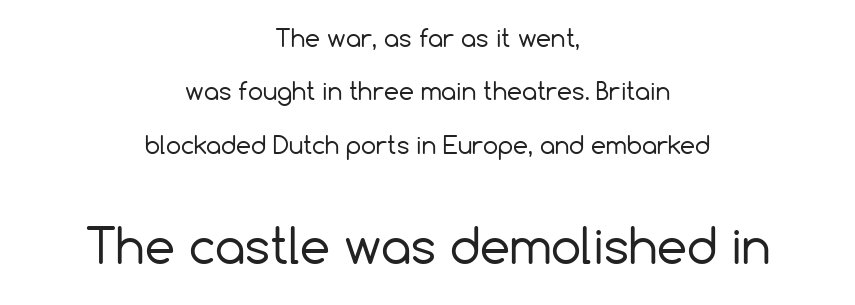
Beneath every word, the page is bare. The passage shown is typed in a proportional face where columns would drift. Two sizes are in play, and the larger belongs to the second block. The letters look calm and open, with moderate or lighter stems.
